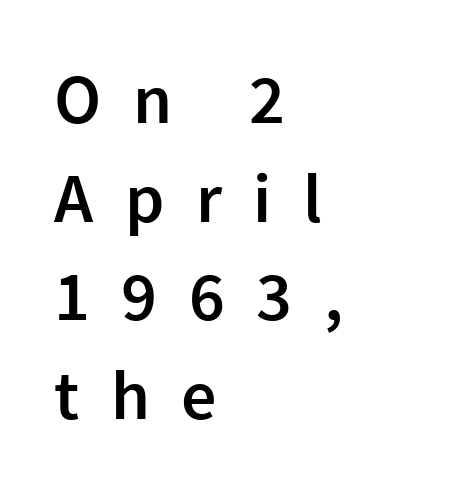
{"serif": "no", "italic": "no", "bold": "semi", "weight": "semibold", "width": "normal", "stroke_contrast": "low", "x_height": "medium", "monospaced": "no", "underline": "no", "align": "left", "line_spacing": "normal", "line_spacing_ratio": 1.41, "letter_spacing": "wide", "letter_spacing_em": 0.45, "glyph_px": 70}
